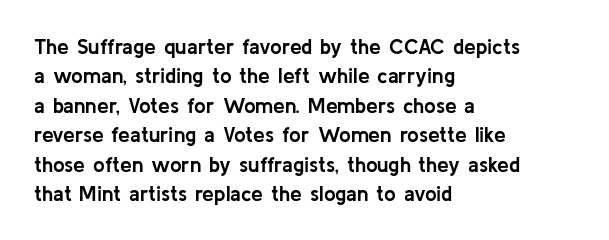
The image shows 21 px bold type, upright; set left-aligned, normal line spacing (1.4x), normal letter spacing, not underlined.
